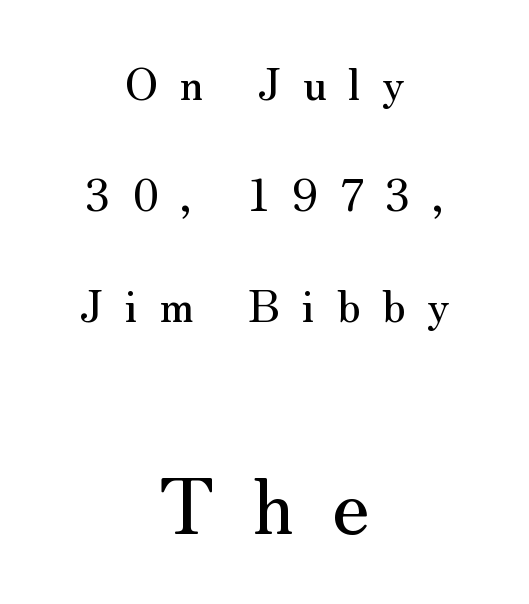
Q: Is the text italic (slanted)? A: No, it is upright.
Q: Is the typeface a serif or a sans-serif typeface? A: Serif.
Q: Is the text underlined? A: No.
Q: How is the paragraph aligned? A: Centered.
Q: Is the spacing between letters normal or unusually wide? A: Unusually wide.
Q: Is the spacing between lines tight, normal or loose? A: Loose.
Q: Which block of text is set in a larger size, the first (top) or the second (bottom)? A: The second (bottom) one.
Q: Width (condensed, normal, or wide)? A: Normal.
Q: Stroke contrast? A: Medium.
Q: x-height? A: Small.
Q: Monospaced? A: No.
